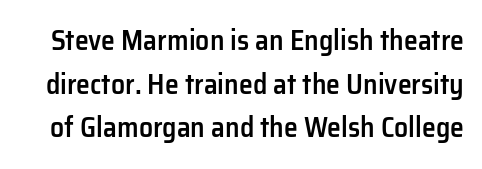
The image shows 28 px semibold sans-serif type, upright; set normal line spacing (1.56x), normal letter spacing, not underlined; low stroke contrast and a medium x-height.
